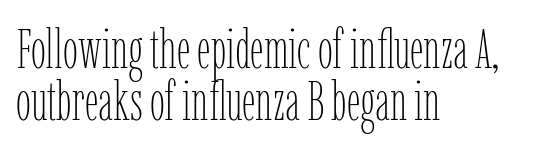
{"italic": "no", "bold": "no", "weight": "thin", "width": "condensed", "stroke_contrast": "low", "x_height": "medium", "monospaced": "no", "underline": "no", "align": "left", "line_spacing": "tight", "line_spacing_ratio": 0.96, "letter_spacing": "normal", "letter_spacing_em": 0.0, "glyph_px": 54}
